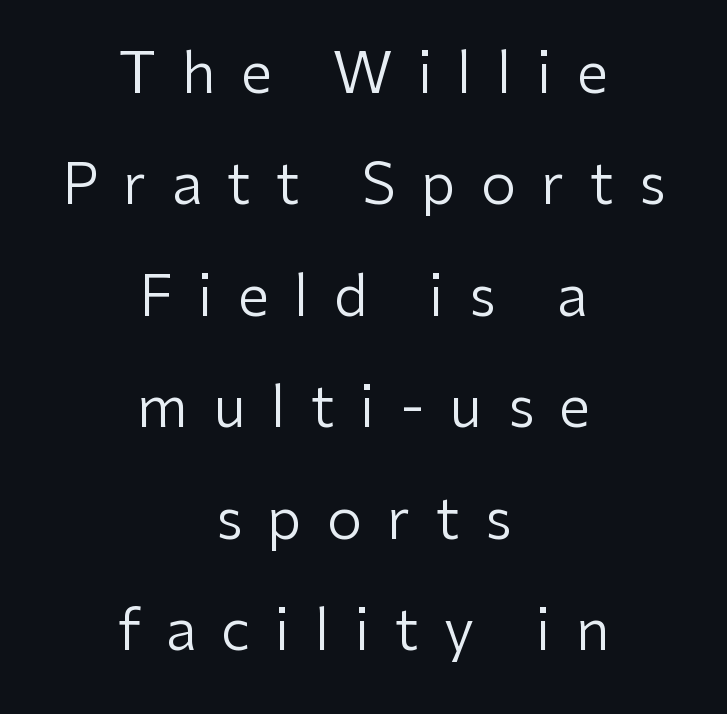
Q: Is the text bold? A: No.
Q: Is the text italic (slanted)? A: No, it is upright.
Q: Is the typeface a serif or a sans-serif typeface? A: Sans-serif.
Q: Is the text underlined? A: No.
Q: How is the paragraph aligned? A: Centered.
Q: Is the spacing between letters normal or unusually wide? A: Unusually wide.
Q: Is the spacing between lines tight, normal or loose? A: Loose.
Q: Width (condensed, normal, or wide)? A: Normal.
Q: Stroke contrast? A: Low.
Q: x-height? A: Medium.
Q: Monospaced? A: No.
